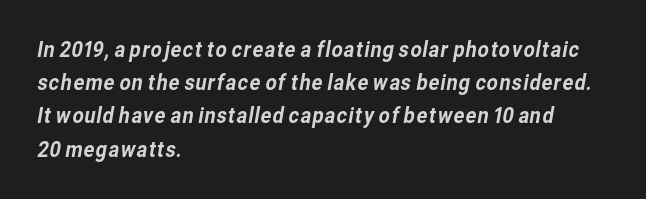
Q: Is the text underlined? A: No.
Q: How is the paragraph aligned? A: Left-aligned.
Q: Is the spacing between letters normal or unusually wide? A: Normal.
Q: Is the spacing between lines tight, normal or loose? A: Normal.
